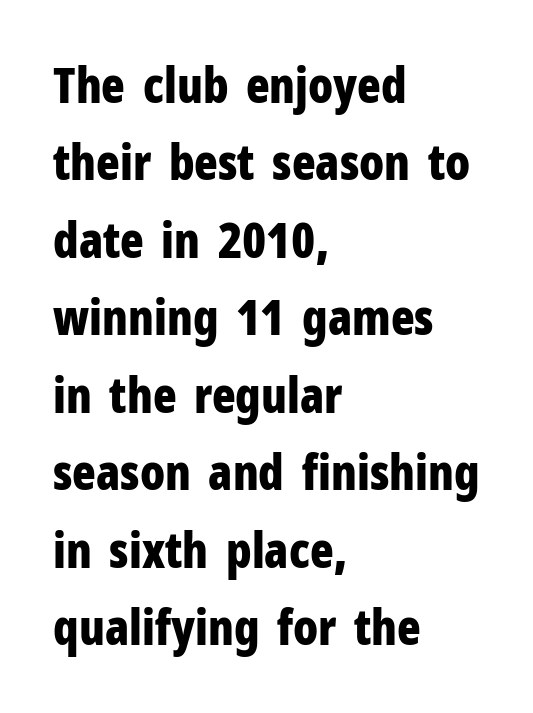
{"serif": "no", "italic": "no", "bold": "yes", "weight": "bold", "width": "condensed", "stroke_contrast": "low", "x_height": "medium", "monospaced": "no", "underline": "no", "align": "left", "line_spacing": "normal", "line_spacing_ratio": 1.58, "letter_spacing": "normal", "letter_spacing_em": 0.0, "glyph_px": 49}
